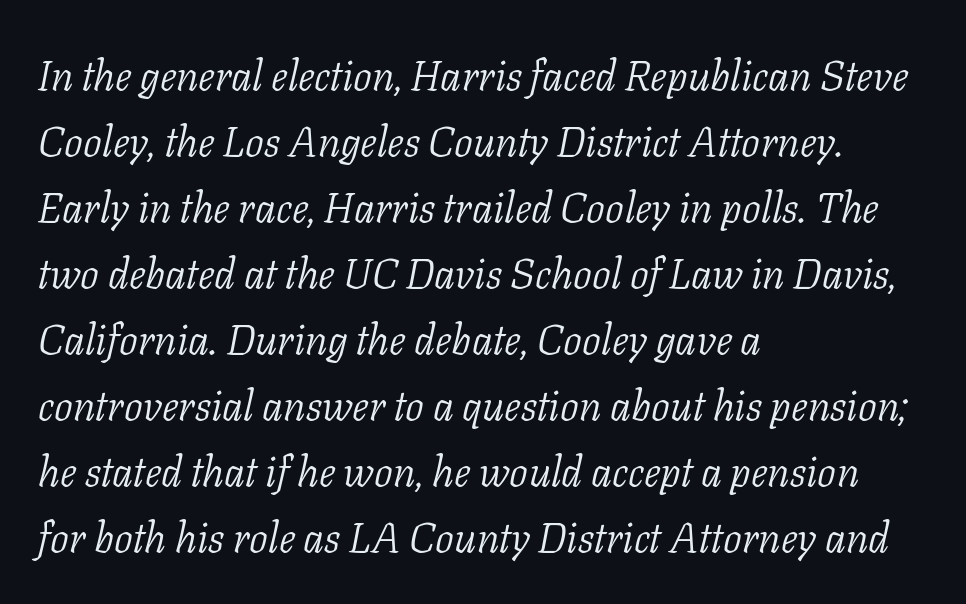
The image shows 42 px light serif type, italic (leaning right); set left-aligned, normal line spacing (1.57x), normal letter spacing, not underlined; low stroke contrast and a medium x-height.
